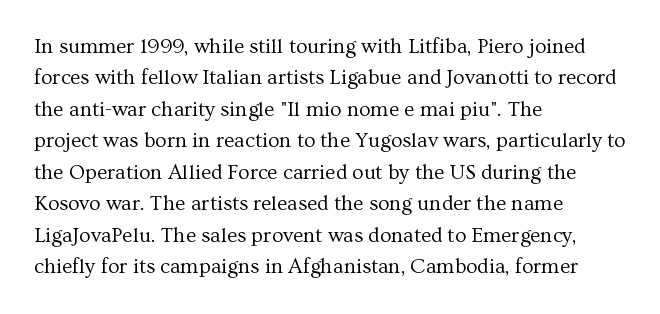
Q: Is the text bold? A: No.
Q: Is the text italic (slanted)? A: No, it is upright.
Q: Is the text underlined? A: No.
Q: How is the paragraph aligned? A: Left-aligned.
Q: Is the spacing between letters normal or unusually wide? A: Normal.
Q: Is the spacing between lines tight, normal or loose? A: Normal.
